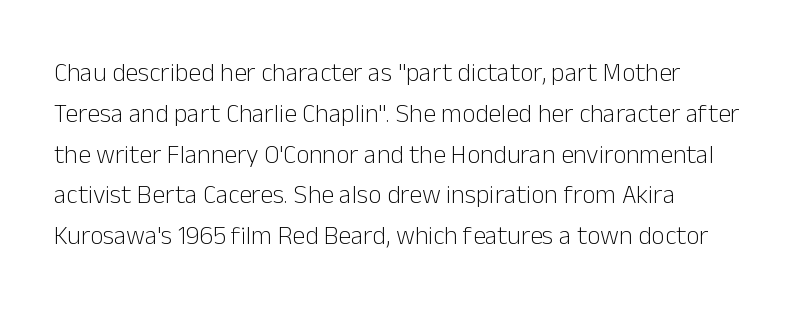
The image shows 26 px text type, upright; set normal line spacing (1.57x), normal letter spacing, not underlined.
